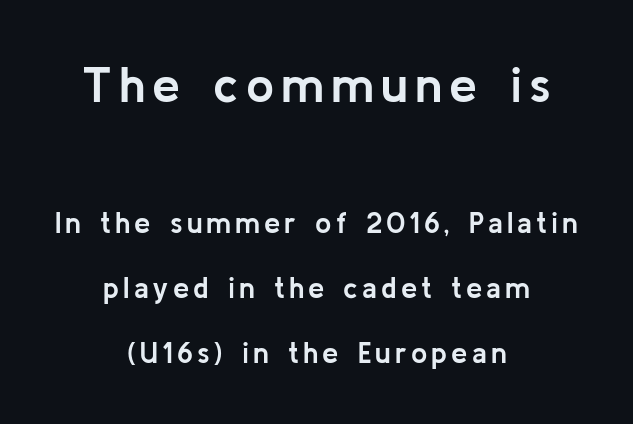
{"serif": "no", "italic": "no", "bold": "yes", "weight": "semibold", "width": "normal", "stroke_contrast": "low", "x_height": "medium", "monospaced": "no", "underline": "no", "align": "center", "line_spacing": "loose", "line_spacing_ratio": 2.23, "larger_block": "first", "size_ratio": 1.72, "glyph_px": 50}
